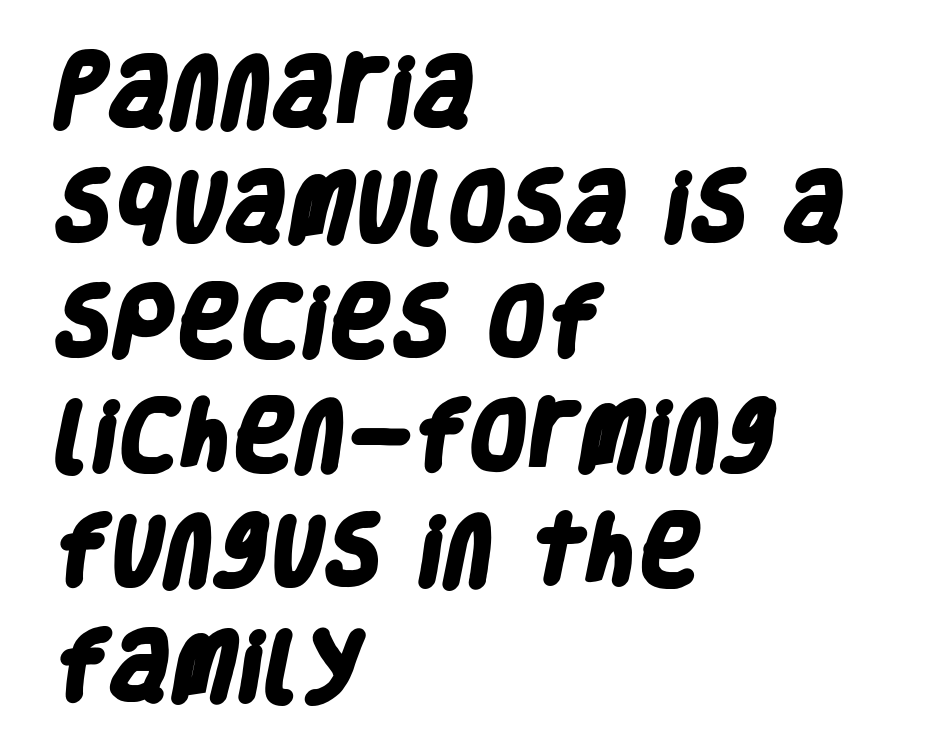
{"serif": "no", "bold": "yes", "weight": "heavy", "width": "condensed", "stroke_contrast": "low", "x_height": "large", "monospaced": "no", "underline": "no", "align": "left", "line_spacing": "normal", "line_spacing_ratio": 1.51, "letter_spacing": "normal", "letter_spacing_em": 0.0, "glyph_px": 76}
